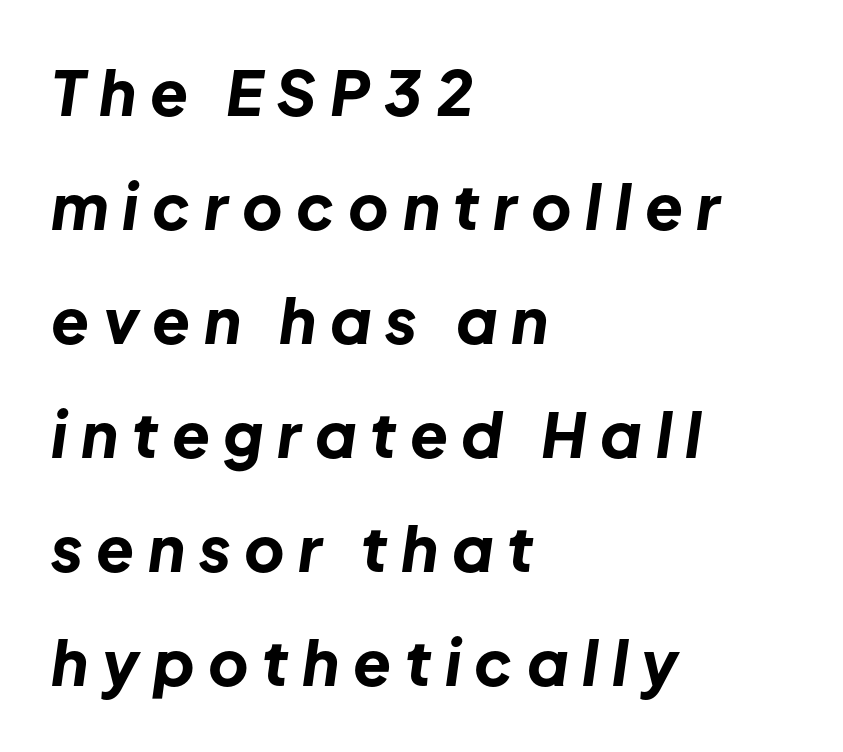
{"italic": "yes", "lean": "right", "slant_degrees": 8, "bold": "yes", "weight": "bold", "width": "normal", "stroke_contrast": "low", "x_height": "medium", "monospaced": "no", "underline": "no", "align": "left", "line_spacing_ratio": 1.84, "letter_spacing": "wide", "letter_spacing_em": 0.22, "glyph_px": 62}
